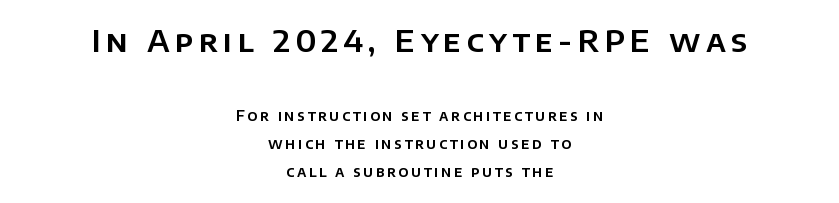
The image shows 30 px sans-serif type, upright; set centered, loose line spacing (2.02x), not underlined; the first (top) block is 2.14x larger; low stroke contrast and a large x-height.
